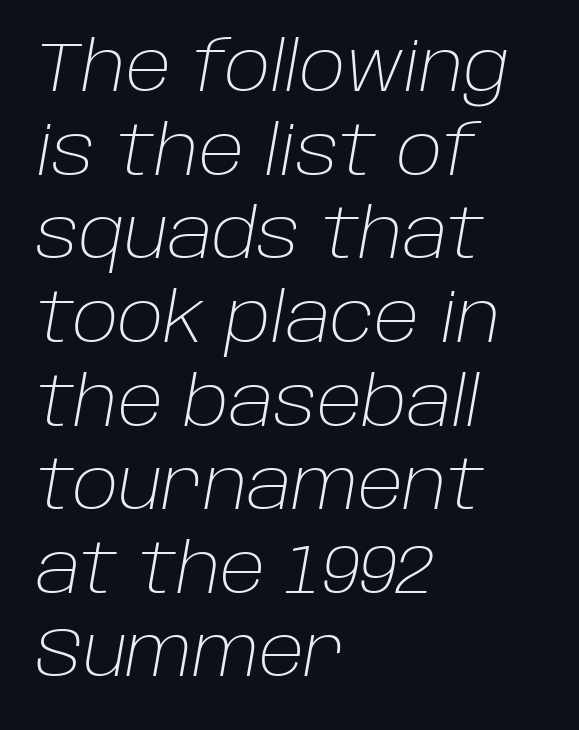
The image shows 68 px light type, italic (leaning right); set left-aligned, line spacing 1.23x, normal letter spacing, not underlined; low stroke contrast and a large x-height.
